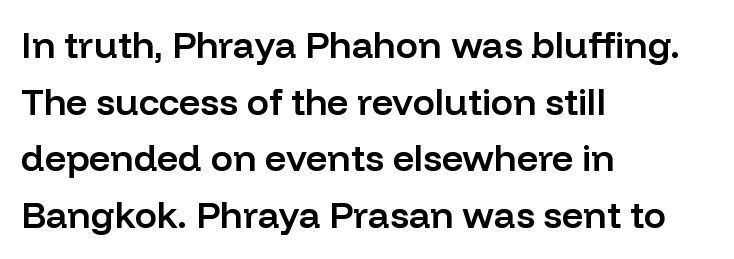
Q: Is the text bold? A: Semi-bold.
Q: Is the text italic (slanted)? A: No, it is upright.
Q: Is the typeface a serif or a sans-serif typeface? A: Sans-serif.
Q: Is the text underlined? A: No.
Q: How is the paragraph aligned? A: Left-aligned.
Q: Is the spacing between letters normal or unusually wide? A: Normal.
Q: Is the spacing between lines tight, normal or loose? A: Normal.
Q: Width (condensed, normal, or wide)? A: Normal.
Q: Stroke contrast? A: Low.
Q: x-height? A: Medium.
Q: Monospaced? A: No.
